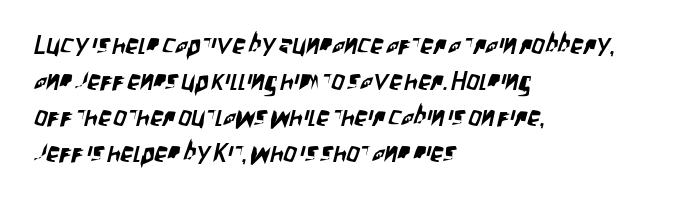
Q: Is the text underlined? A: No.
Q: How is the paragraph aligned? A: Left-aligned.
Q: Is the spacing between letters normal or unusually wide? A: Normal.
Q: Is the spacing between lines tight, normal or loose? A: Normal.
